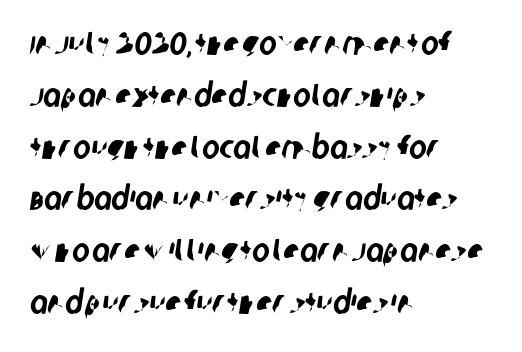
Each letter keeps its own natural width here, so spacing adapts to shape. Teacher's note: observe the even left margin — that is flush-left alignment. Vertically, the passage feels balanced, rows spaced as you'd expect. Words float on clear page, feet unadorned. Classification — sans serif. No extra tracking has been applied to these lines.
